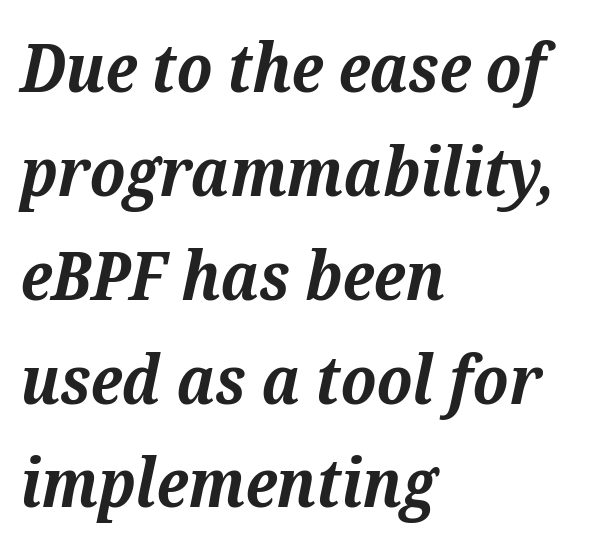
The image shows 67 px bold serif type, italic (leaning right); set left-aligned, normal line spacing (1.55x), normal letter spacing, not underlined; medium stroke contrast and a medium x-height.
